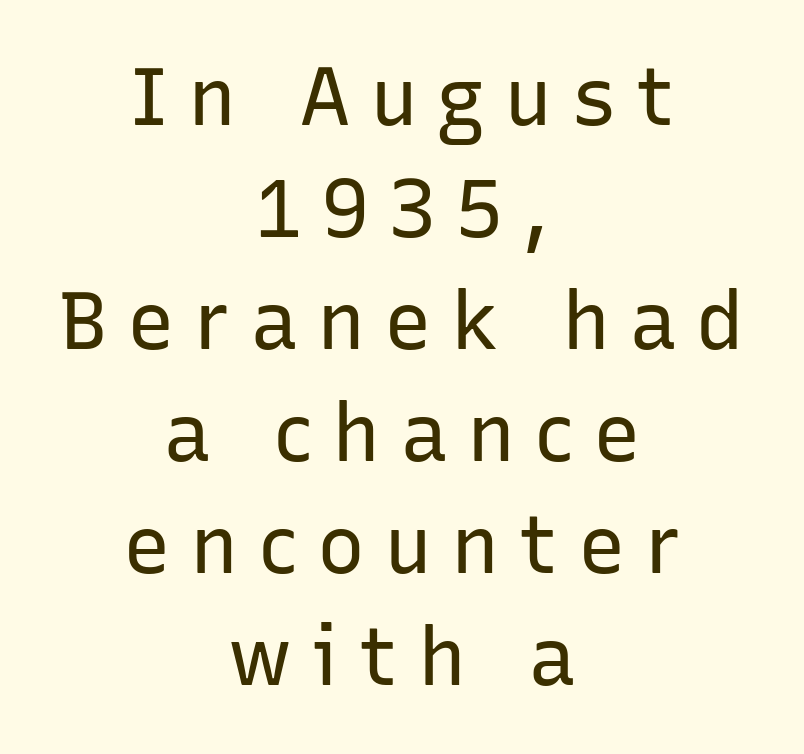
{"serif": "no", "italic": "no", "bold": "no", "weight": "regular", "width": "normal", "stroke_contrast": "low", "x_height": "medium", "monospaced": "no", "underline": "no", "align": "center", "line_spacing": "normal", "line_spacing_ratio": 1.4, "letter_spacing": "wide", "letter_spacing_em": 0.24, "glyph_px": 80}
